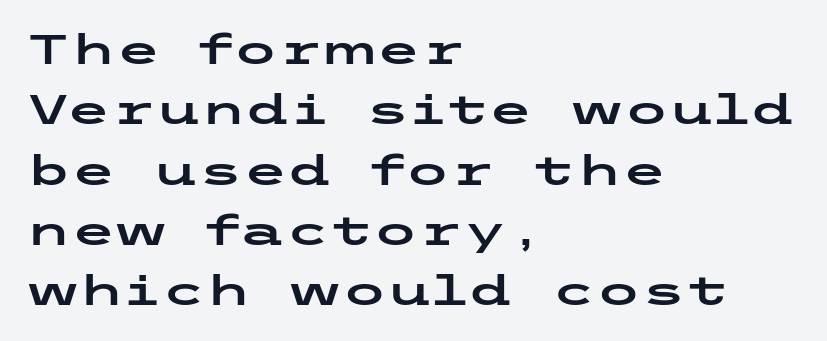
A student would call this left alignment; a typographer would say flush left, rag right. Serifs: no, the terminals of the letterforms are clean. Descender tails drop into unmarked territory. A typesetter would mark this as roman, not italic. Each word holds together tightly as a unit, with standard inter-letter gaps.
